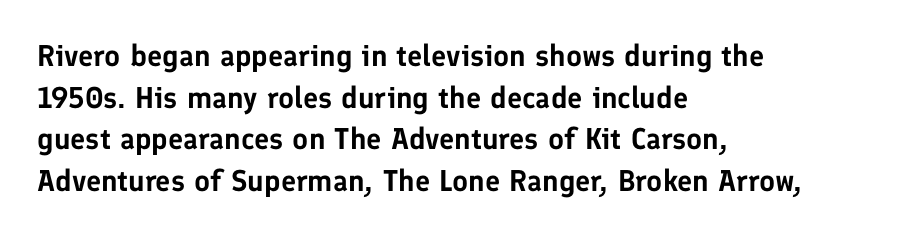
Q: Is the text italic (slanted)? A: No, it is upright.
Q: Is the typeface a serif or a sans-serif typeface? A: Sans-serif.
Q: Is the text underlined? A: No.
Q: How is the paragraph aligned? A: Left-aligned.
Q: Is the spacing between letters normal or unusually wide? A: Normal.
Q: Is the spacing between lines tight, normal or loose? A: Normal.
Q: Width (condensed, normal, or wide)? A: Normal.
Q: Stroke contrast? A: Low.
Q: x-height? A: Medium.
Q: Monospaced? A: No.
